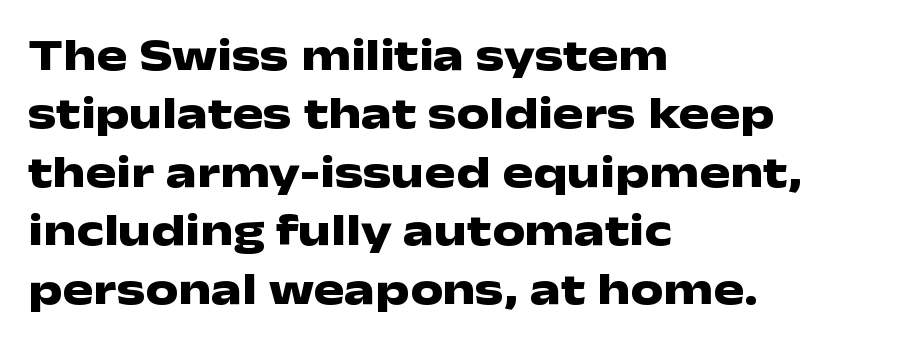
Q: Is the text bold? A: Yes.
Q: Is the text italic (slanted)? A: No, it is upright.
Q: Is the typeface a serif or a sans-serif typeface? A: Sans-serif.
Q: Is the text underlined? A: No.
Q: How is the paragraph aligned? A: Left-aligned.
Q: Is the spacing between letters normal or unusually wide? A: Normal.
Q: Is the spacing between lines tight, normal or loose? A: Normal.
Q: Width (condensed, normal, or wide)? A: Wide.
Q: Stroke contrast? A: Low.
Q: x-height? A: Medium.
Q: Monospaced? A: No.
